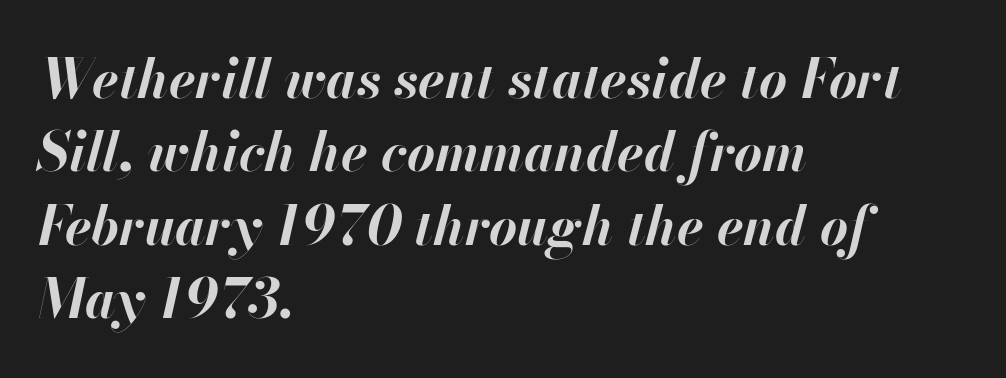
The image shows 54 px bold type, italic (leaning right); set left-aligned, normal line spacing (1.36x), normal letter spacing, not underlined; high stroke contrast and a small x-height.
